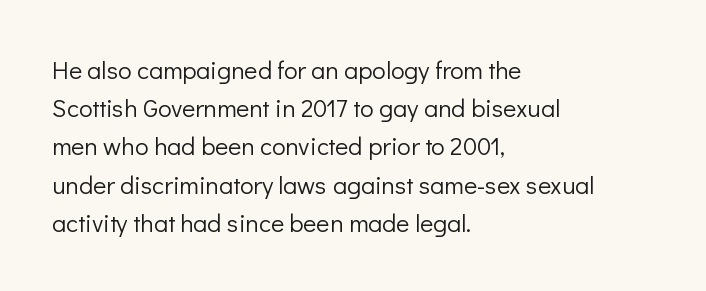
{"italic": "no", "bold": "no", "underline": "no", "align": "left", "line_spacing": "normal", "line_spacing_ratio": 1.53, "letter_spacing": "normal", "letter_spacing_em": 0.0, "glyph_px": 25}
